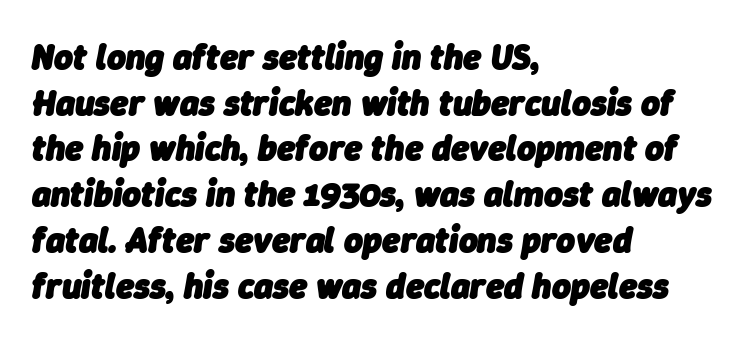
The image shows 36 px heavy type, italic (leaning right); set left-aligned, normal line spacing (1.27x), normal letter spacing, not underlined; low stroke contrast and a medium x-height.
